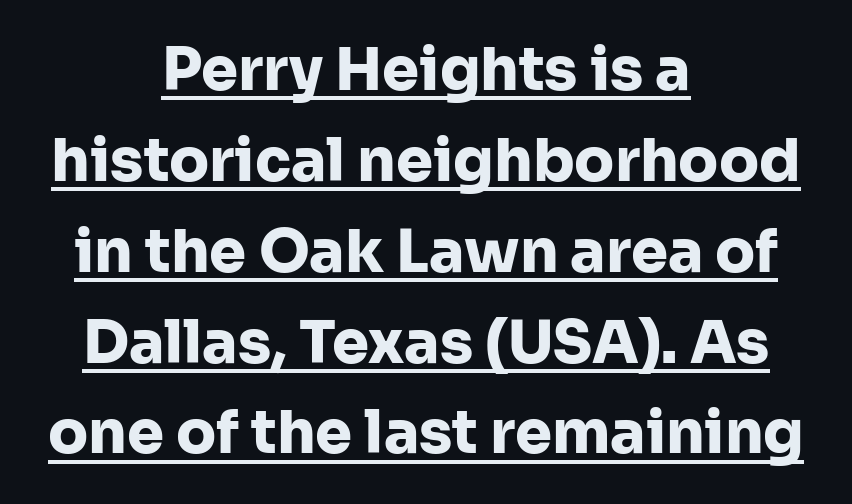
Q: Is the text bold? A: Yes.
Q: Is the text italic (slanted)? A: No, it is upright.
Q: Is the typeface a serif or a sans-serif typeface? A: Sans-serif.
Q: Is the text underlined? A: Yes.
Q: How is the paragraph aligned? A: Centered.
Q: Is the spacing between letters normal or unusually wide? A: Normal.
Q: Is the spacing between lines tight, normal or loose? A: Normal.
Q: Width (condensed, normal, or wide)? A: Normal.
Q: Stroke contrast? A: Low.
Q: x-height? A: Medium.
Q: Monospaced? A: No.
